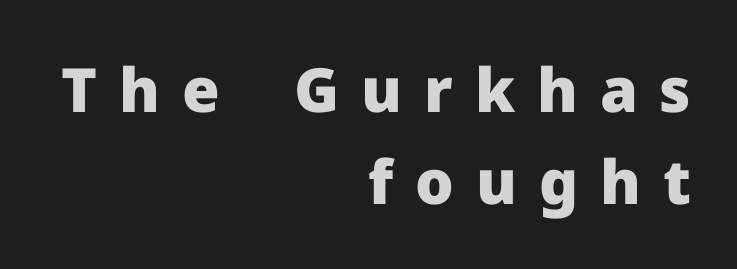
Regular leading. Tracking value appears strongly positive — letters spread wide. You could not count columns in this text — the font is proportionally spaced. Set as a true bold cut, around the 700 mark.
